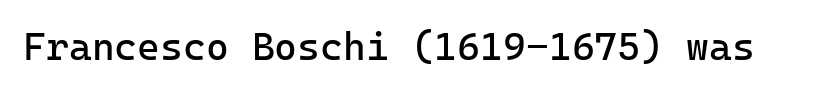
{"serif": "no", "italic": "no", "bold": "no", "weight": "regular", "width": "normal", "stroke_contrast": "low", "x_height": "medium", "underline": "no", "letter_spacing": "normal", "letter_spacing_em": 0.0, "glyph_px": 39}
